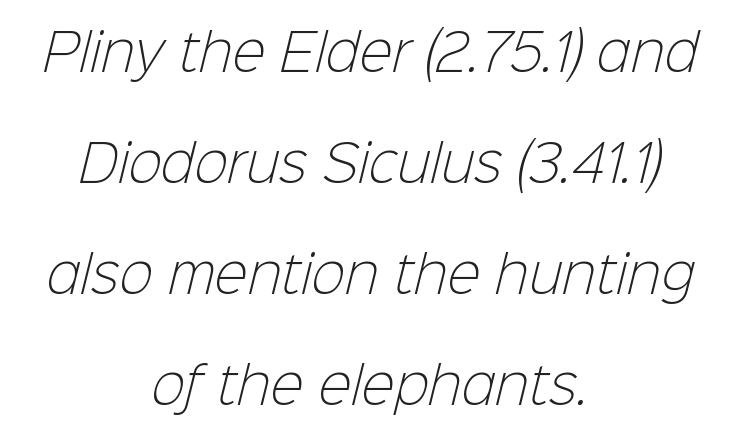
Q: Is the text bold? A: No.
Q: Is the typeface a serif or a sans-serif typeface? A: Sans-serif.
Q: Is the text underlined? A: No.
Q: How is the paragraph aligned? A: Centered.
Q: Is the spacing between letters normal or unusually wide? A: Normal.
Q: Is the spacing between lines tight, normal or loose? A: Loose.
Q: Width (condensed, normal, or wide)? A: Normal.
Q: Stroke contrast? A: Low.
Q: x-height? A: Medium.
Q: Monospaced? A: No.
